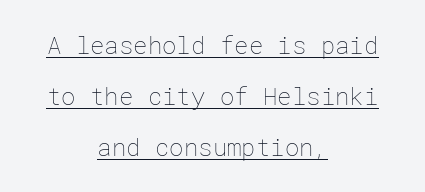
The image shows 24 px text type, upright; set centered, loose line spacing (2.13x), normal letter spacing, underlined.
